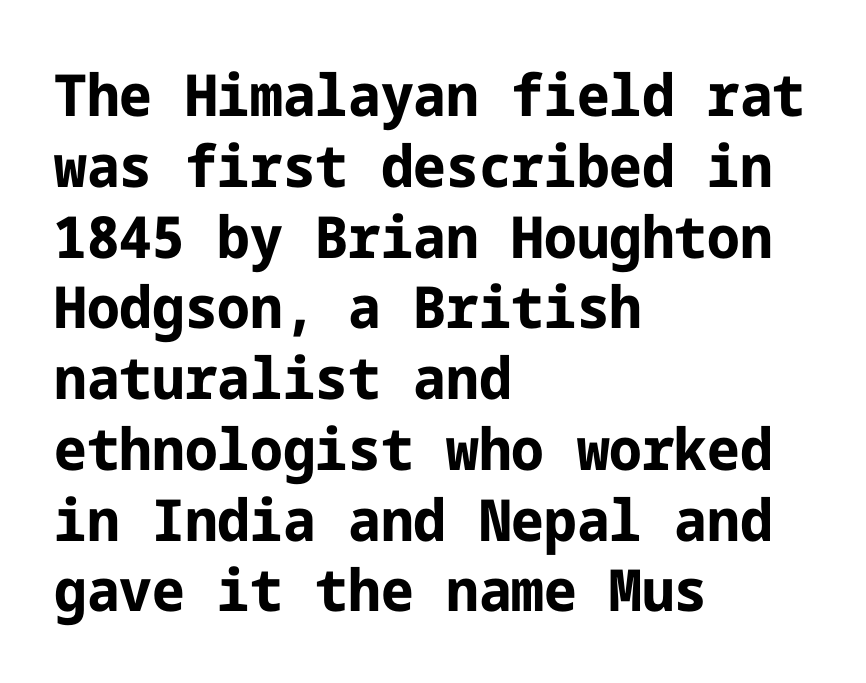
Where is the straight margin? On the left. Heavy, bold letterforms. Does the lettering tilt? It doesn't — this is upright. A sans-serif font was chosen for this passage. The rendering keeps characters at their native spacing.
